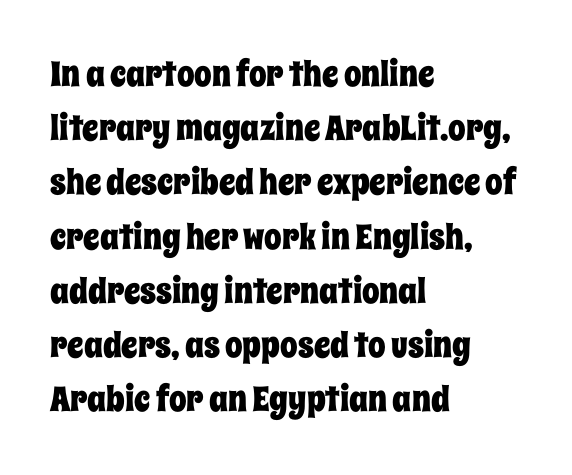
Which margin do the lines hug? The left one — the right edge is uneven. Honestly, the row spacing looks completely unremarkable. Each row of text sits above clean, open space. Glyph-to-glyph distance matches everyday printed text. Is this a fixed-width face? No — the glyphs have proportional, varying widths.
